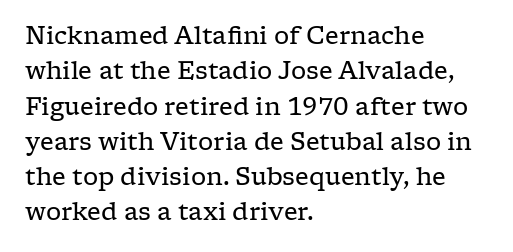
Tracking value appears to be zero — textbook default spacing. Posture: straight, roman, zero tilt. Leftover space on each line is placed entirely after the last word. This is not heavy type; no bold has been used.
